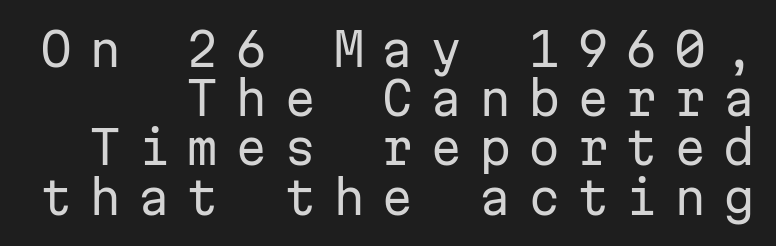
Each line ends at the same right margin while the left side varies. Each letter's strokes conclude bluntly, with no projecting serifs. Think standard paragraph weight, or any step lighter than that. Think of a typewriter: that constant character pitch is what you see here. Is there much room between lines? No — they nearly touch.
